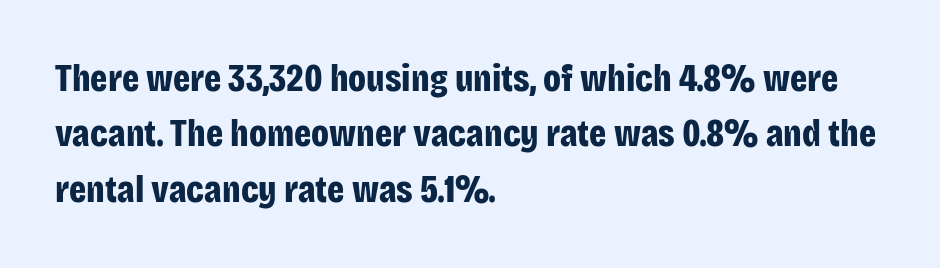
{"serif": "no", "italic": "no", "bold": "yes", "weight": "bold", "width": "condensed", "stroke_contrast": "low", "x_height": "large", "monospaced": "no", "underline": "no", "align": "left", "line_spacing": "normal", "line_spacing_ratio": 1.46, "letter_spacing": "normal", "letter_spacing_em": 0.0, "glyph_px": 38}
